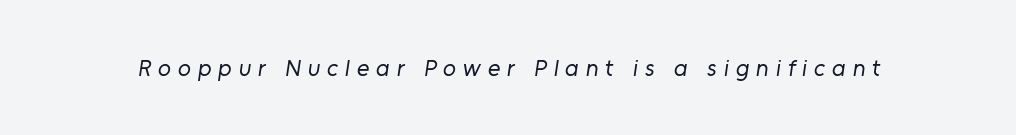
{"bold": "no", "underline": "no", "letter_spacing": "wide", "letter_spacing_em": 0.28, "glyph_px": 24}
